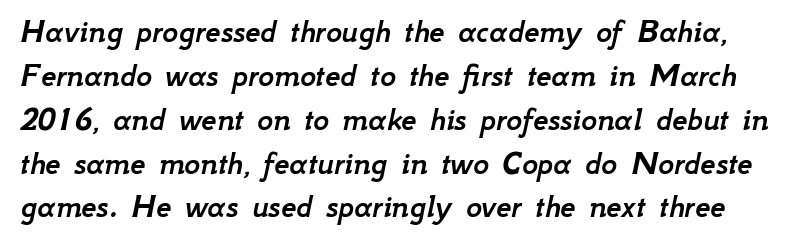
{"italic": "yes", "lean": "right", "slant_degrees": 12, "width": "normal", "stroke_contrast": "low", "x_height": "small", "monospaced": "no", "underline": "no", "line_spacing": "normal", "line_spacing_ratio": 1.29, "letter_spacing": "normal", "letter_spacing_em": 0.0, "glyph_px": 34}
